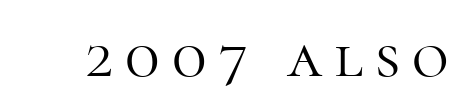
Regarding serifs, this sample has them. Vertical strokes here are truly vertical. No heavy texture on the line: the type isn't bold. Bare-footed words on every line. These lines are rendered in a variable-pitch font.
